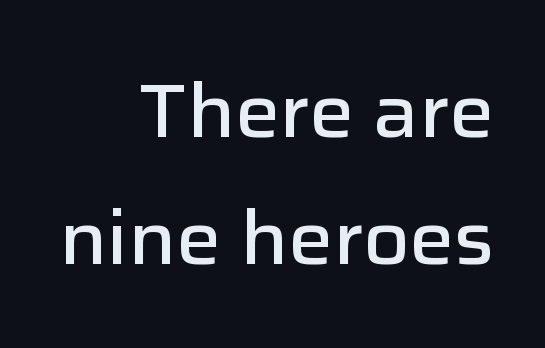
The image shows 75 px semibold sans-serif type, upright; set right-aligned, normal line spacing (1.69x), normal letter spacing, not underlined; low stroke contrast and a medium x-height.
